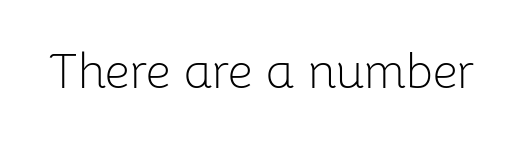
Ink coverage per letter is moderate at most. The glyphs are unaccompanied by any horizontal stroke below them. This is the regular roman posture of the typeface. Letter spacing: default.
